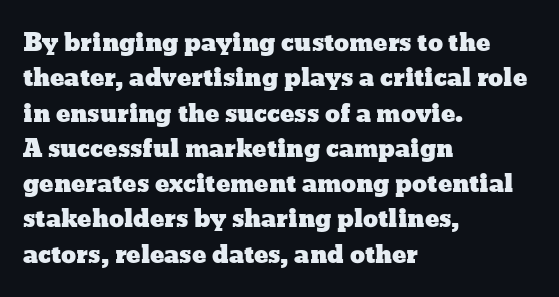
{"italic": "no", "underline": "no", "align": "left", "line_spacing": "normal", "line_spacing_ratio": 1.47, "letter_spacing": "normal", "letter_spacing_em": 0.0, "glyph_px": 24}
